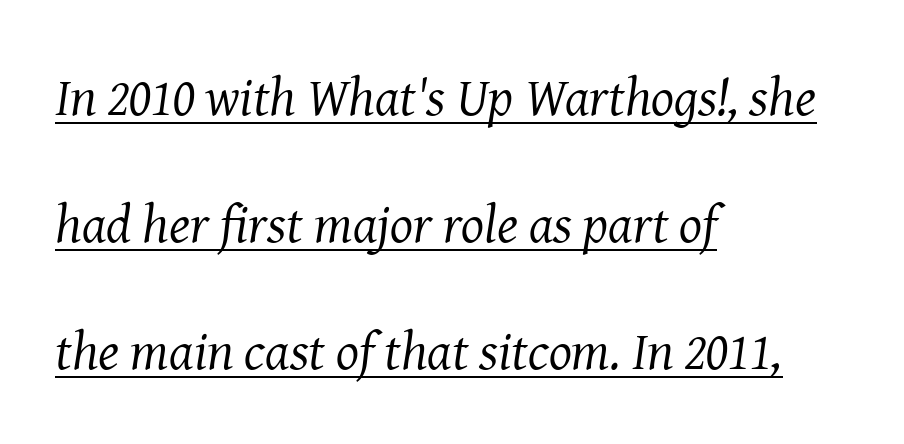
The image shows 54 px regular-weight serif type, italic (leaning right); set left-aligned, loose line spacing (2.35x), normal letter spacing, underlined; medium stroke contrast and a medium x-height.
